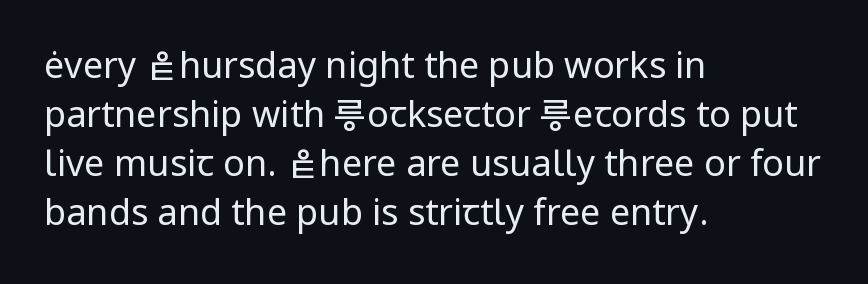
Q: Is the text bold? A: No.
Q: Is the text italic (slanted)? A: No, it is upright.
Q: Is the typeface a serif or a sans-serif typeface? A: Sans-serif.
Q: Is the text underlined? A: No.
Q: How is the paragraph aligned? A: Left-aligned.
Q: Is the spacing between letters normal or unusually wide? A: Normal.
Q: Is the spacing between lines tight, normal or loose? A: Normal.
Q: Width (condensed, normal, or wide)? A: Normal.
Q: Stroke contrast? A: Low.
Q: x-height? A: Medium.
Q: Monospaced? A: No.
